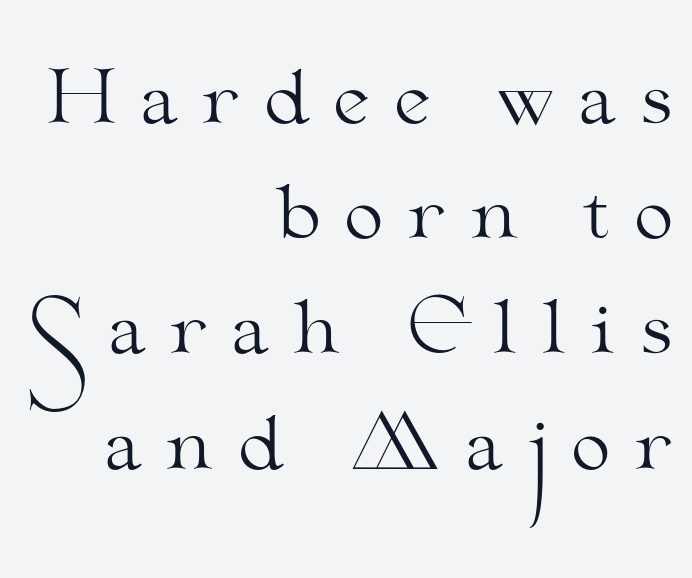
The image shows 72 px light, wide serif type, upright; set right-aligned, normal line spacing (1.6x), unusually wide letter spacing (+0.3 em), not underlined; medium stroke contrast and a small x-height.
